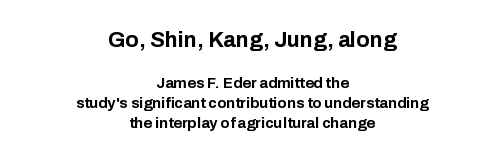
{"italic": "no", "bold": "yes", "underline": "no", "align": "center", "line_spacing": "normal", "line_spacing_ratio": 1.34, "letter_spacing": "normal", "letter_spacing_em": 0.0, "larger_block": "first", "size_ratio": 1.47, "glyph_px": 22}
